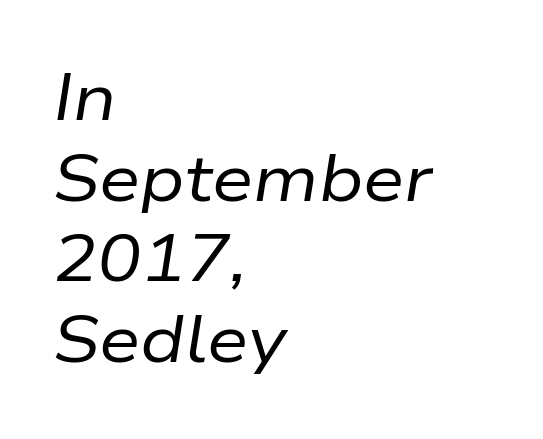
Q: Is the text bold? A: No.
Q: Is the text italic (slanted)? A: Yes, it leans right by about 9 degrees.
Q: Is the text underlined? A: No.
Q: How is the paragraph aligned? A: Left-aligned.
Q: Is the spacing between letters normal or unusually wide? A: Normal.
Q: Width (condensed, normal, or wide)? A: Normal.
Q: Stroke contrast? A: Low.
Q: x-height? A: Medium.
Q: Monospaced? A: No.
